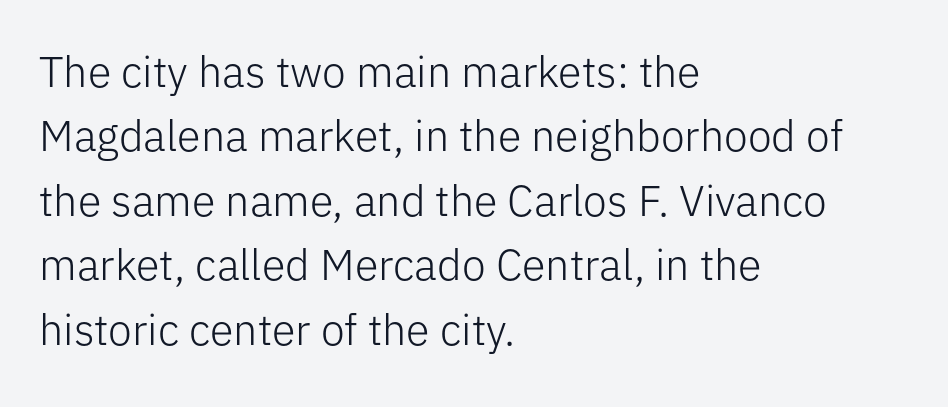
The image shows 43 px light sans-serif type, upright; set left-aligned, normal line spacing (1.5x), normal letter spacing, not underlined; low stroke contrast and a medium x-height.
